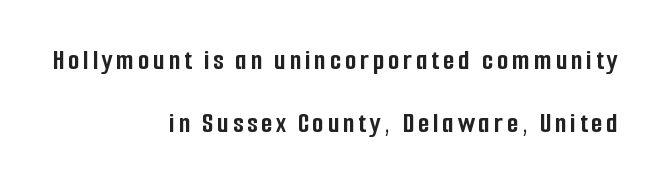
Proportional: the letters do not fall into vertical columns. Horizontal bands of white between lines are thick stripes. The face used here is a sans, in the tradition of grotesques and geometrics. Posture: straight, roman, zero tilt. The passage shown is emphatically bold.
